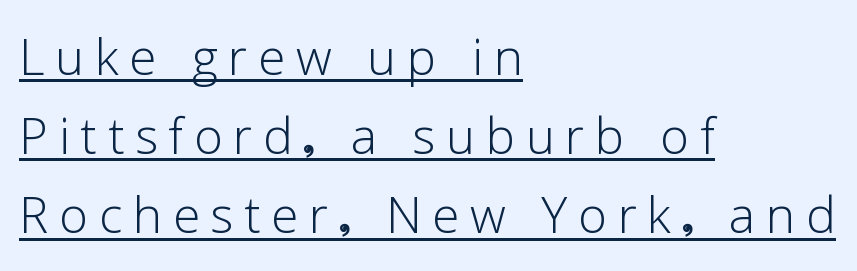
{"serif": "no", "italic": "no", "bold": "no", "weight": "light", "width": "normal", "stroke_contrast": "low", "x_height": "medium", "monospaced": "no", "underline": "yes", "align": "left", "line_spacing_ratio": 1.2, "glyph_px": 66}
